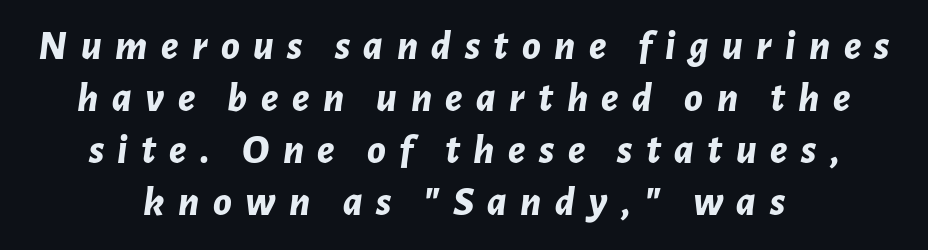
{"italic": "yes", "lean": "right", "slant_degrees": 7, "bold": "yes", "weight": "bold", "width": "normal", "stroke_contrast": "low", "x_height": "medium", "monospaced": "no", "underline": "no", "align": "center", "line_spacing_ratio": 1.24, "letter_spacing": "wide", "letter_spacing_em": 0.32, "glyph_px": 42}
